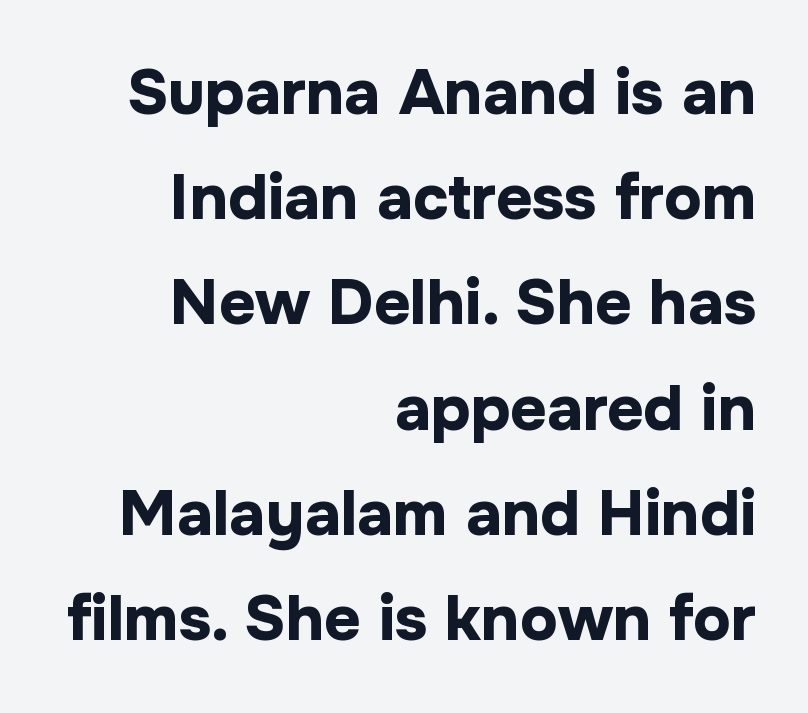
The image shows 63 px bold sans-serif type, upright; set right-aligned, normal line spacing (1.67x), normal letter spacing, not underlined; low stroke contrast and a medium x-height.
